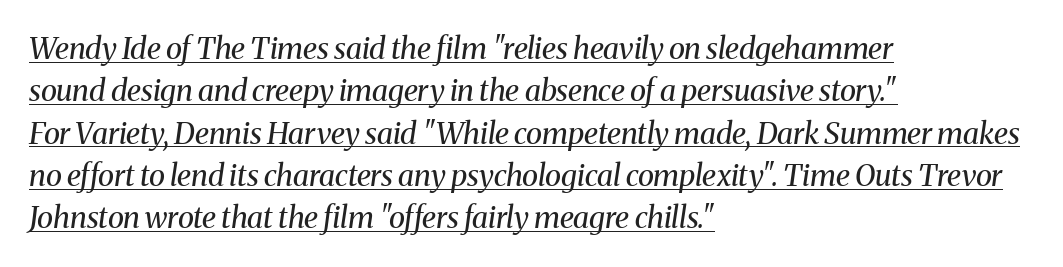
{"serif": "yes", "italic": "yes", "lean": "right", "slant_degrees": 8, "bold": "no", "weight": "regular", "width": "normal", "stroke_contrast": "medium", "x_height": "medium", "monospaced": "no", "underline": "yes", "align": "left", "line_spacing": "normal", "line_spacing_ratio": 1.41, "letter_spacing": "normal", "letter_spacing_em": 0.0, "glyph_px": 30}
